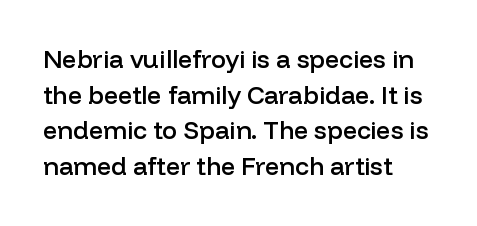
The vertical gap from one line to the next is medium. Which margin do the lines hug? The left one — the right edge is uneven. If you drew a line through each stem, it would be perfectly vertical. Has an underline been added? It has not.
